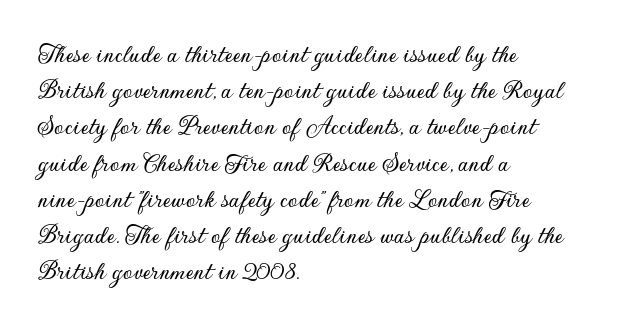
The image shows 27 px text type; set left-aligned, normal line spacing (1.34x), normal letter spacing, not underlined.
